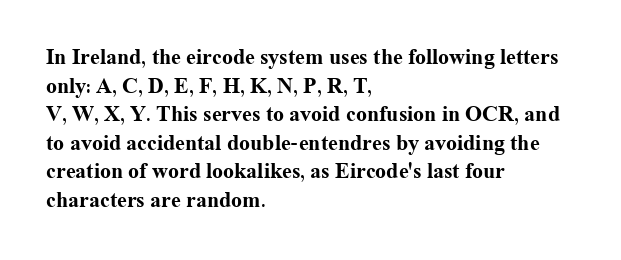
Q: Is the text bold? A: Yes.
Q: Is the text italic (slanted)? A: No, it is upright.
Q: Is the text underlined? A: No.
Q: How is the paragraph aligned? A: Left-aligned.
Q: Is the spacing between letters normal or unusually wide? A: Normal.
Q: Is the spacing between lines tight, normal or loose? A: Normal.
